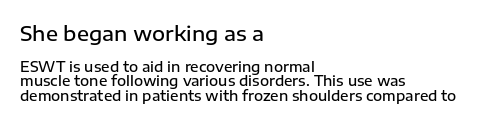
Q: Is the text bold? A: Semi-bold.
Q: Is the text italic (slanted)? A: No, it is upright.
Q: Is the text underlined? A: No.
Q: How is the paragraph aligned? A: Left-aligned.
Q: Is the spacing between letters normal or unusually wide? A: Normal.
Q: Is the spacing between lines tight, normal or loose? A: Tight.
Q: Which block of text is set in a larger size, the first (top) or the second (bottom)? A: The first (top) one.
